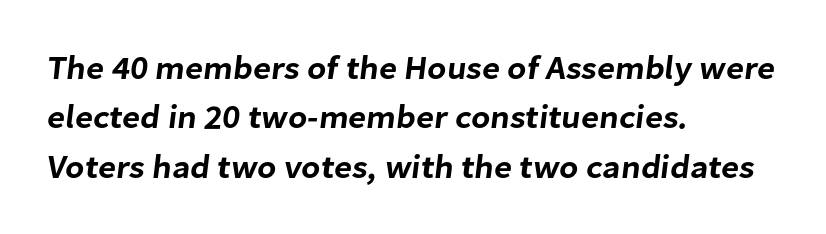
Q: Is the typeface a serif or a sans-serif typeface? A: Sans-serif.
Q: Is the text underlined? A: No.
Q: How is the paragraph aligned? A: Left-aligned.
Q: Is the spacing between letters normal or unusually wide? A: Normal.
Q: Is the spacing between lines tight, normal or loose? A: Normal.
Q: Width (condensed, normal, or wide)? A: Normal.
Q: Stroke contrast? A: Low.
Q: x-height? A: Medium.
Q: Monospaced? A: No.
